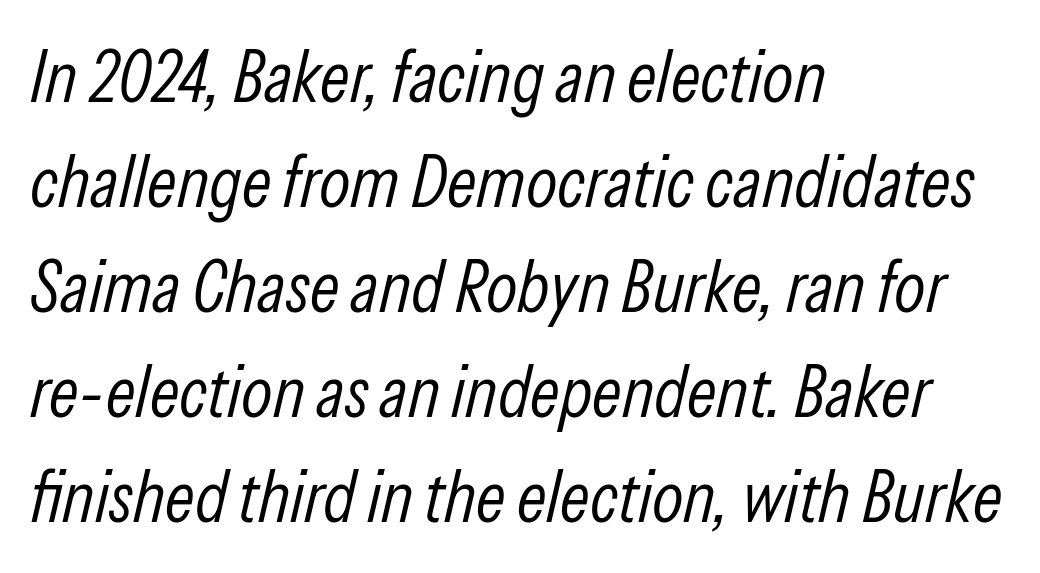
The image shows 73 px light, condensed type, italic (leaning right); set left-aligned, normal line spacing (1.44x), normal letter spacing, not underlined; low stroke contrast and a medium x-height.
